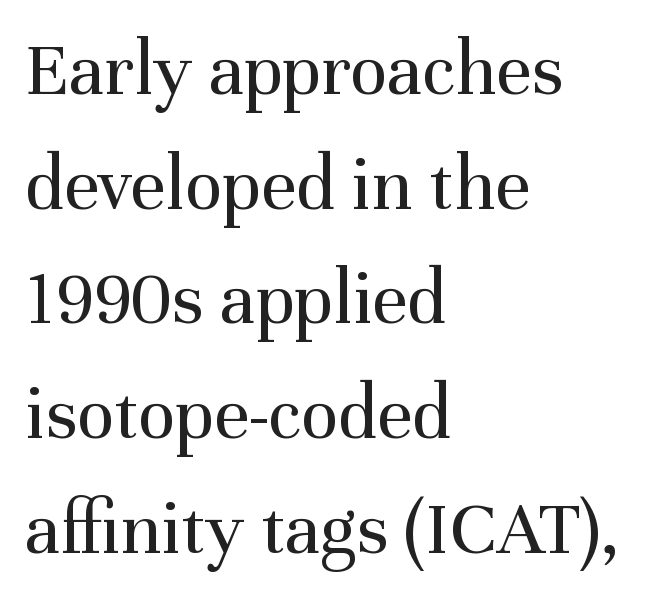
Q: Is the text bold? A: No.
Q: Is the text italic (slanted)? A: No, it is upright.
Q: Is the typeface a serif or a sans-serif typeface? A: Serif.
Q: Is the text underlined? A: No.
Q: How is the paragraph aligned? A: Left-aligned.
Q: Is the spacing between letters normal or unusually wide? A: Normal.
Q: Is the spacing between lines tight, normal or loose? A: Normal.
Q: Width (condensed, normal, or wide)? A: Normal.
Q: Stroke contrast? A: Medium.
Q: x-height? A: Medium.
Q: Monospaced? A: No.
